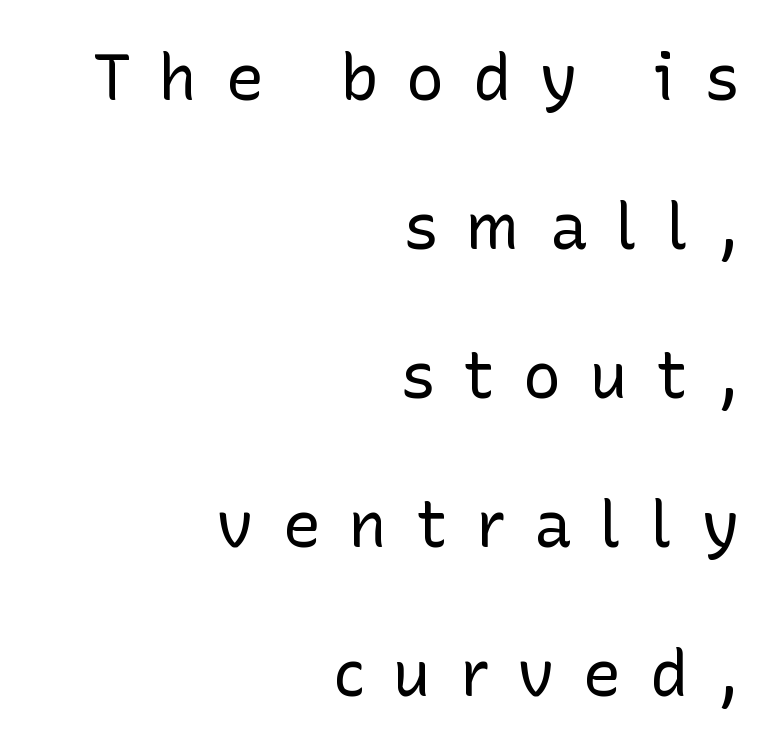
{"serif": "no", "italic": "no", "bold": "no", "weight": "regular", "width": "normal", "stroke_contrast": "low", "x_height": "medium", "monospaced": "no", "underline": "no", "align": "right", "line_spacing": "loose", "line_spacing_ratio": 2.33, "letter_spacing": "wide", "letter_spacing_em": 0.44, "glyph_px": 64}
